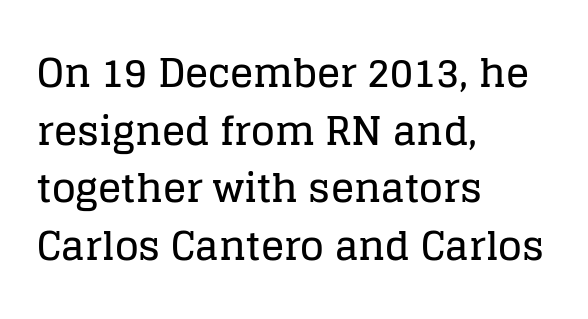
Every stem runs plumb, perpendicular to the baseline. Looks like regular typesetting: each glyph gets only the width it needs. A typesetter would label this face a serif. The baseline area is clear. Inter-character spacing is left at the font's built-in metrics.
